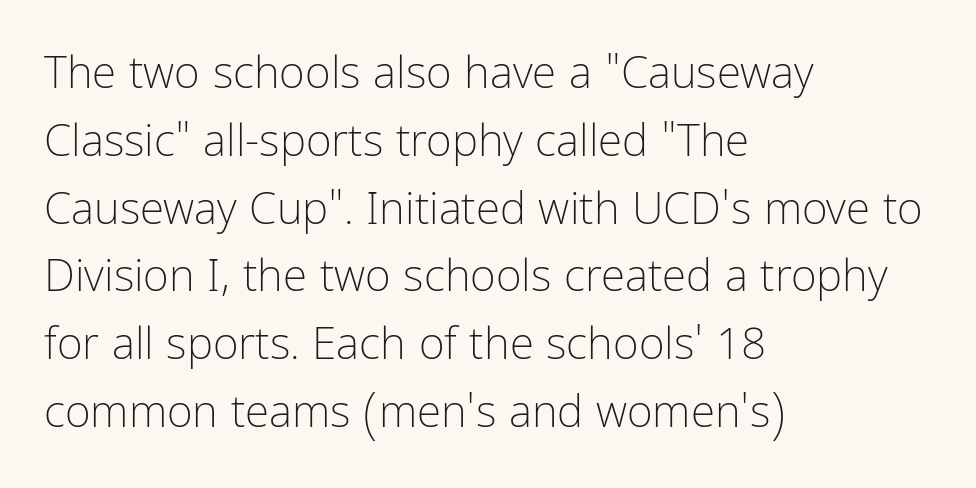
Q: Is the text bold? A: No.
Q: Is the text italic (slanted)? A: No, it is upright.
Q: Is the typeface a serif or a sans-serif typeface? A: Sans-serif.
Q: Is the text underlined? A: No.
Q: How is the paragraph aligned? A: Left-aligned.
Q: Is the spacing between letters normal or unusually wide? A: Normal.
Q: Is the spacing between lines tight, normal or loose? A: Normal.
Q: Width (condensed, normal, or wide)? A: Condensed.
Q: Stroke contrast? A: Low.
Q: x-height? A: Medium.
Q: Monospaced? A: No.
